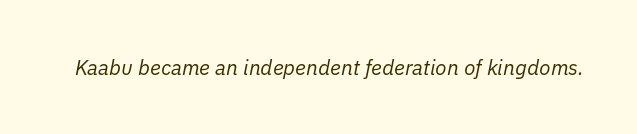
The image shows 21 px text type, italic (leaning right); set normal letter spacing, not underlined.
